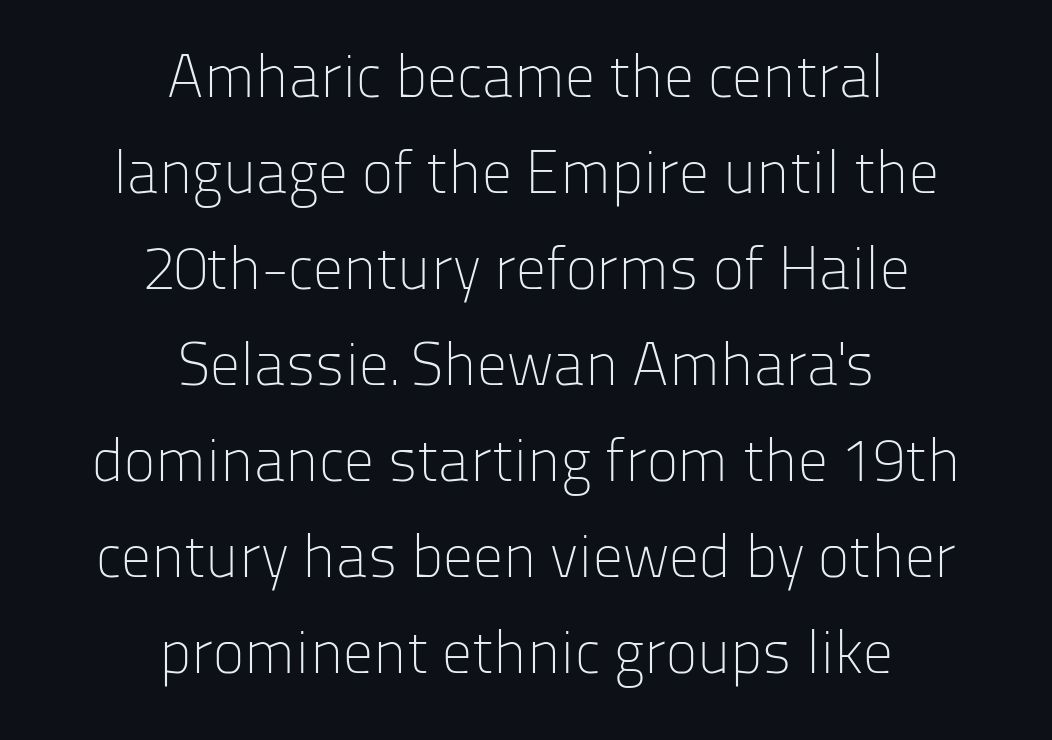
No heavy texture on the line: the type isn't bold. Think of a printed novel: that variable character pitch is what you see here. The area under the type is left untouched. The compositor balanced each line on the midline.
